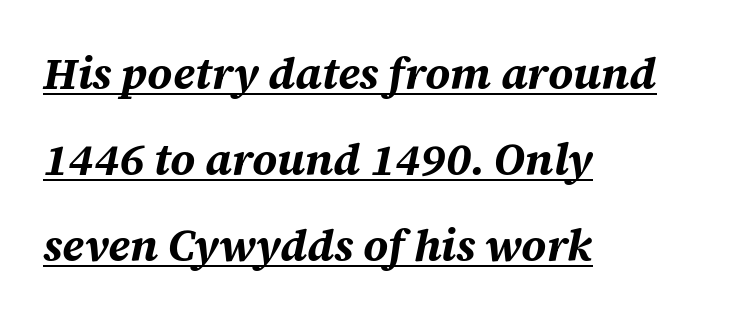
The image shows 44 px bold type, italic (leaning right); set left-aligned, loose line spacing (1.96x), normal letter spacing, underlined; medium stroke contrast and a large x-height.
